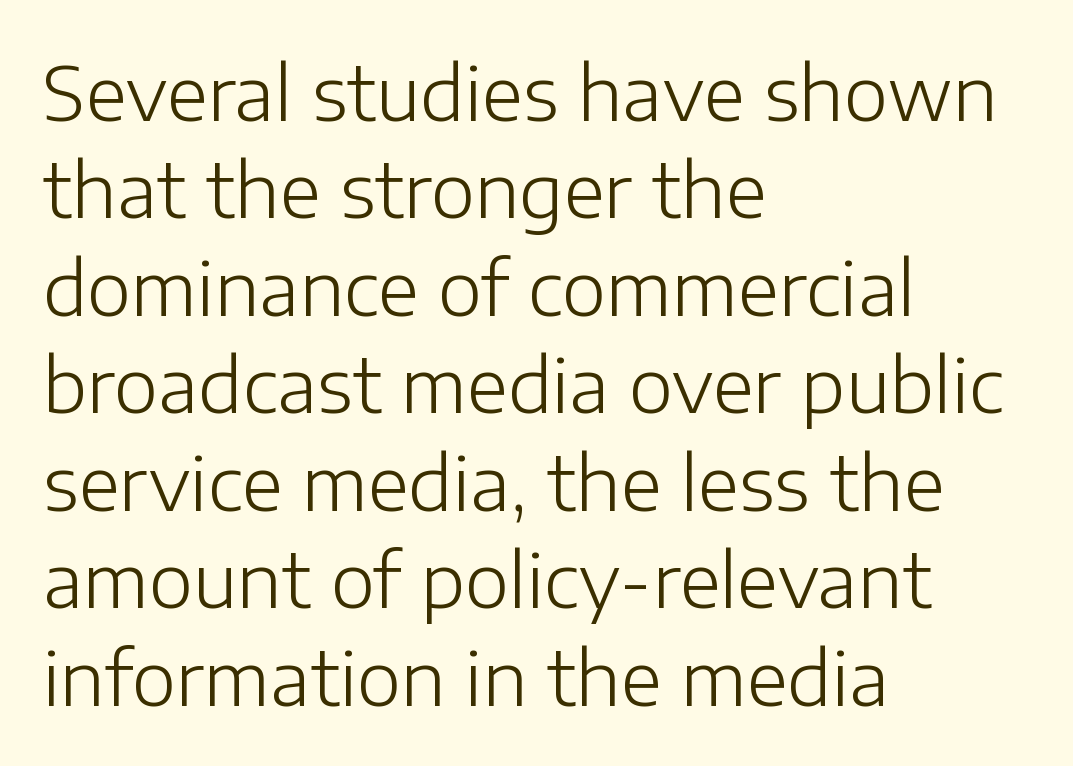
{"serif": "no", "italic": "no", "bold": "no", "weight": "light", "width": "normal", "stroke_contrast": "low", "x_height": "medium", "monospaced": "no", "underline": "no", "align": "left", "line_spacing": "normal", "line_spacing_ratio": 1.3, "letter_spacing": "normal", "letter_spacing_em": 0.0, "glyph_px": 75}
